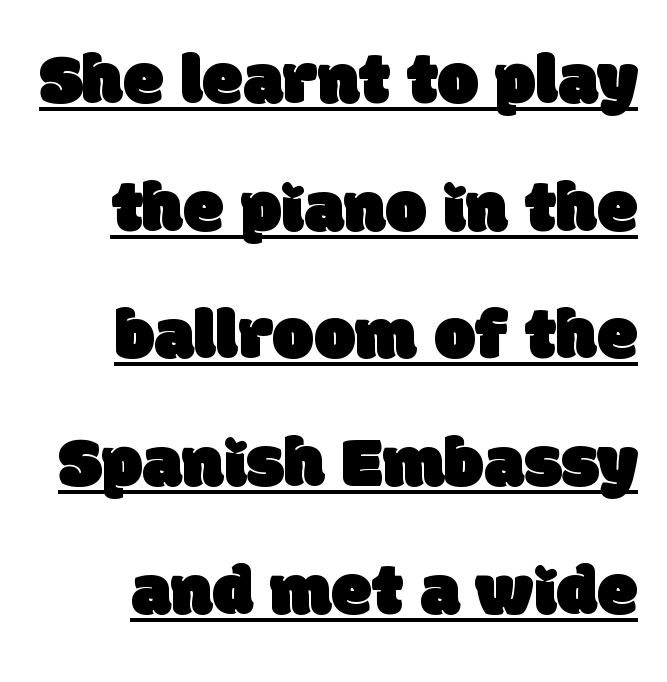
Q: Is the typeface a serif or a sans-serif typeface? A: Sans-serif.
Q: Is the text underlined? A: Yes.
Q: Is the spacing between letters normal or unusually wide? A: Normal.
Q: Width (condensed, normal, or wide)? A: Normal.
Q: Stroke contrast? A: Low.
Q: x-height? A: Large.
Q: Monospaced? A: No.
